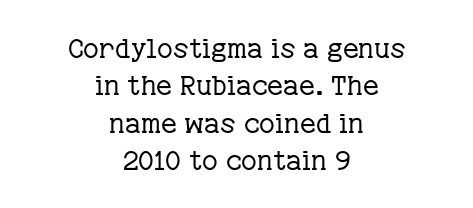
What stands out about the letter spacing? Nothing — it is the standard amount. The cut favours lightness, reaching ordinary text weight at its darkest. Underlining? Definitely not there. Style check: upright. The paragraph has two soft edges and a firm central axis.
